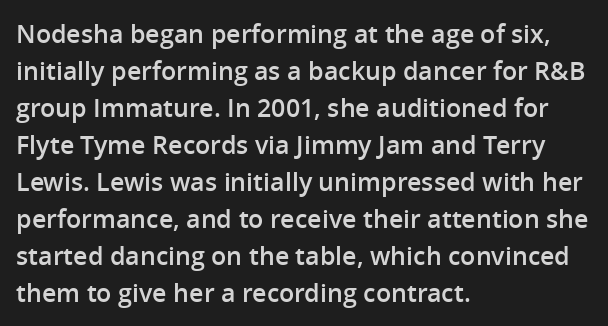
Q: Is the text bold? A: Semi-bold.
Q: Is the text italic (slanted)? A: No, it is upright.
Q: Is the text underlined? A: No.
Q: How is the paragraph aligned? A: Left-aligned.
Q: Is the spacing between letters normal or unusually wide? A: Normal.
Q: Is the spacing between lines tight, normal or loose? A: Normal.
